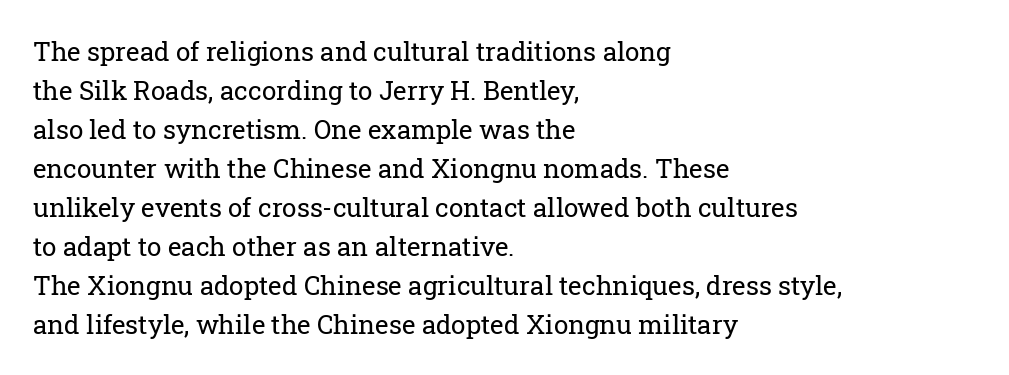
Q: Is the text bold? A: No.
Q: Is the text italic (slanted)? A: No, it is upright.
Q: Is the text underlined? A: No.
Q: How is the paragraph aligned? A: Left-aligned.
Q: Is the spacing between letters normal or unusually wide? A: Normal.
Q: Is the spacing between lines tight, normal or loose? A: Normal.
